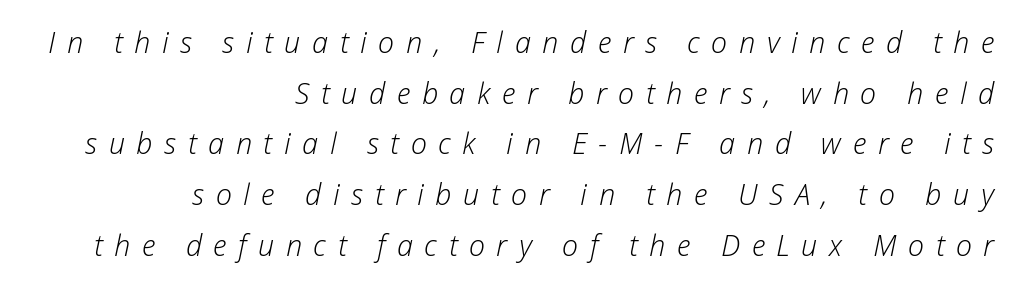
{"italic": "yes", "lean": "right", "slant_degrees": 12, "bold": "no", "weight": "light", "width": "normal", "stroke_contrast": "low", "x_height": "medium", "monospaced": "no", "underline": "no", "align": "right", "line_spacing_ratio": 1.75, "letter_spacing": "wide", "letter_spacing_em": 0.4, "glyph_px": 29}
